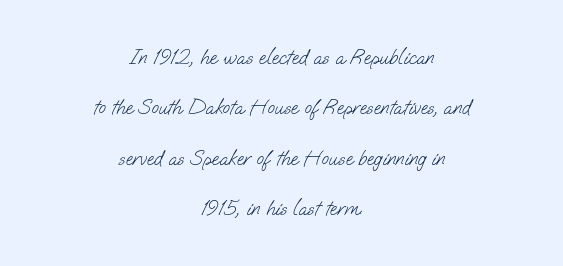
Q: Is the text bold? A: No.
Q: Is the text underlined? A: No.
Q: How is the paragraph aligned? A: Centered.
Q: Is the spacing between letters normal or unusually wide? A: Normal.
Q: Is the spacing between lines tight, normal or loose? A: Loose.
